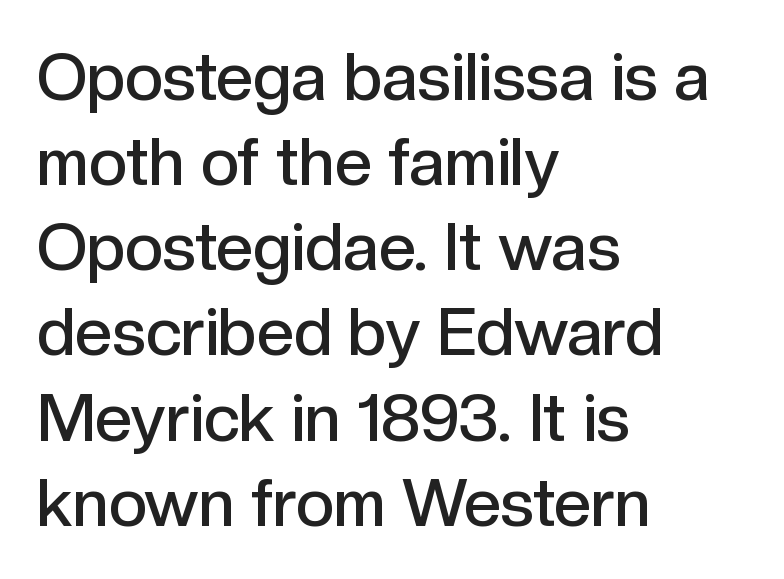
Line beginnings align vertically; line endings do not. The characters look somewhat weighty, a semibold short of true bold. The face used here is a sans, in the tradition of grotesques and geometrics. Character widths vary here, with narrow letters taking less room than wide ones. The axis of the letterforms is exactly vertical.
